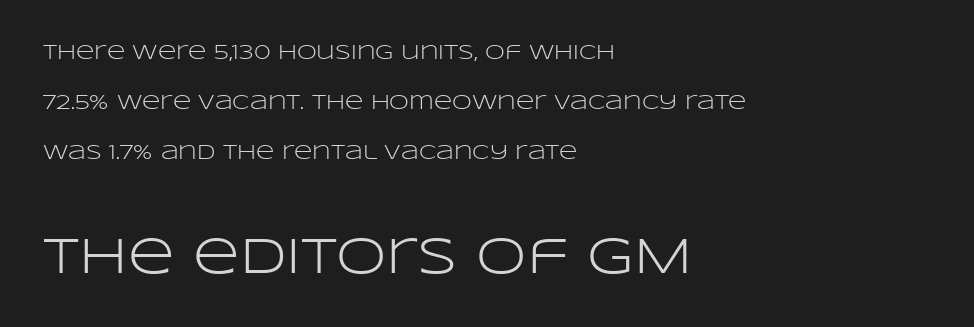
The letters sit at their default tracking, neither squeezed nor spread. Loosely led — the rows are spread out. The lower block of text is set noticeably larger than the block above it. The face used here is proportionally spaced, like ordinary book or web type.
